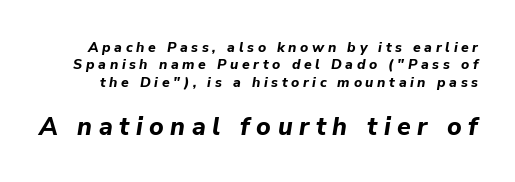
The image shows 25 px bold type, italic (leaning right); set normal line spacing (1.25x), unusually wide letter spacing (+0.26 em), not underlined; the second (bottom) block is 1.79x larger.
